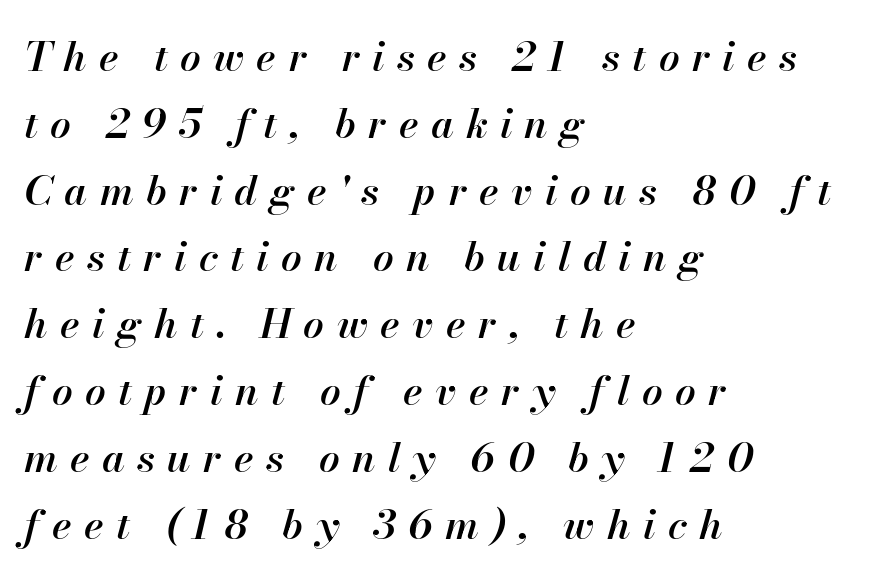
Q: Is the text bold? A: Semi-bold.
Q: Is the text italic (slanted)? A: Yes, it leans right by about 13 degrees.
Q: Is the text underlined? A: No.
Q: How is the paragraph aligned? A: Left-aligned.
Q: Is the spacing between letters normal or unusually wide? A: Unusually wide.
Q: Is the spacing between lines tight, normal or loose? A: Normal.
Q: Width (condensed, normal, or wide)? A: Normal.
Q: Stroke contrast? A: High.
Q: x-height? A: Small.
Q: Monospaced? A: No.
